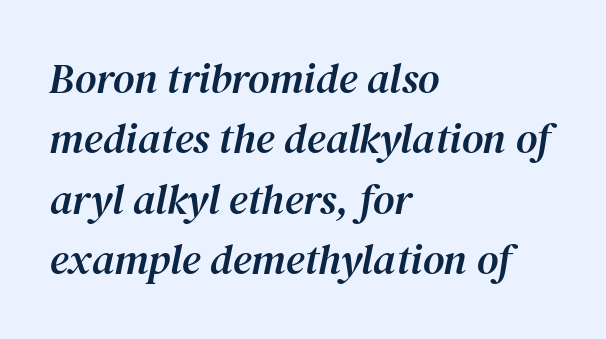
The image shows 42 px serif type, italic (leaning right); set left-aligned, normal line spacing (1.44x), normal letter spacing, not underlined; medium stroke contrast and a medium x-height.
